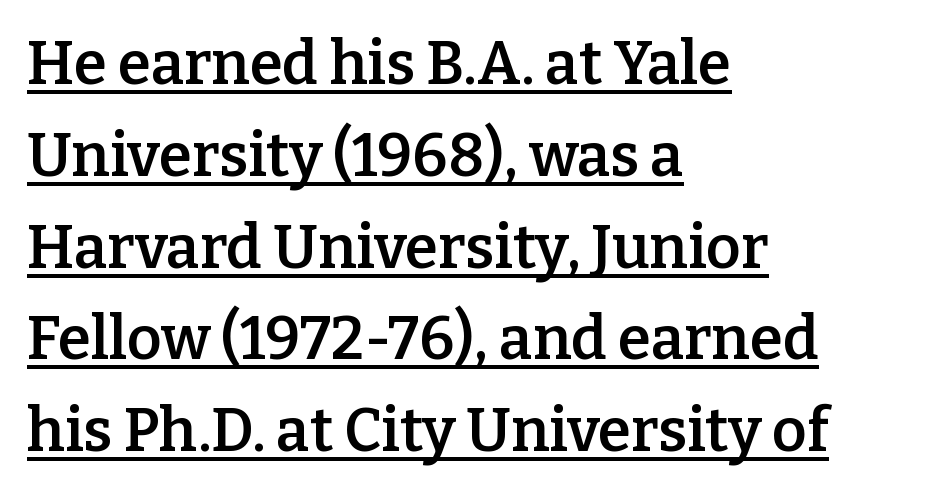
The face used here appears with an underline applied. Does the lettering tilt? It doesn't — this is upright. The passage shown has conventional tracking throughout. Honestly, the row spacing looks completely unremarkable.
